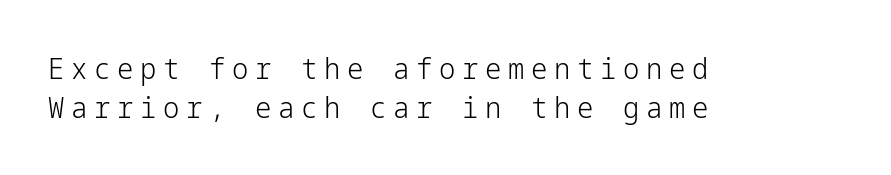
The image shows 29 px light sans-serif type, upright; set left-aligned, normal line spacing (1.33x), unusually wide letter spacing (+0.23 em), not underlined; low stroke contrast and a medium x-height.
